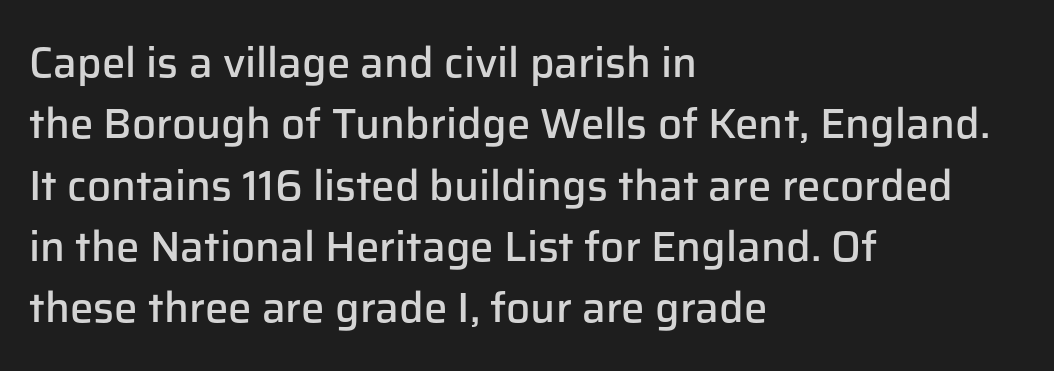
The face used here is rendered with its standard letterfit. No italicization has been applied; the sample stays upright. Each row of text sits above clean, open space. Every row of glyphs begins at an identical x-position on the left.
